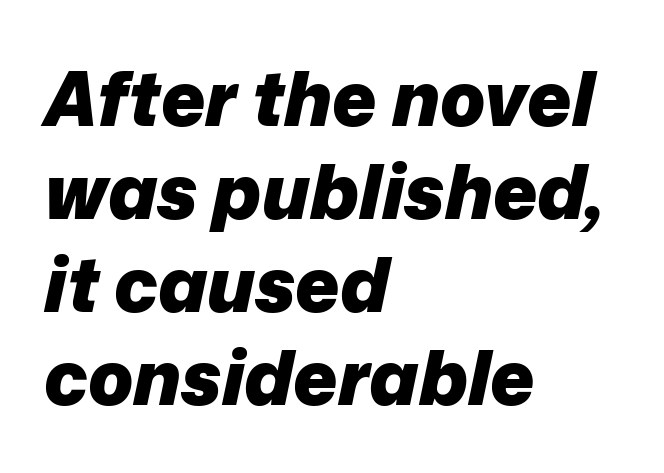
In terms of letterspacing, this is plain default setting. Notice how thick the strokes are: this is what a full bold looks like. Characters are canted at an angle relative to the baseline's perpendicular. The typesetter chose a ragged-right arrangement here.
